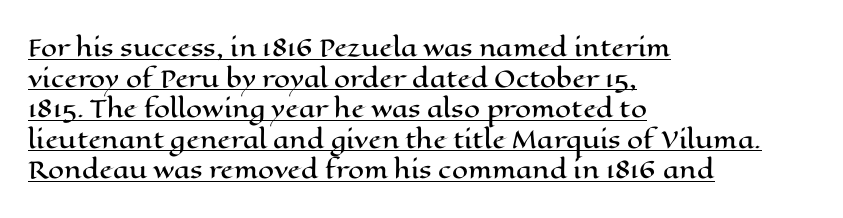
The image shows 23 px text type, upright; set left-aligned, normal line spacing (1.33x), normal letter spacing, underlined.
